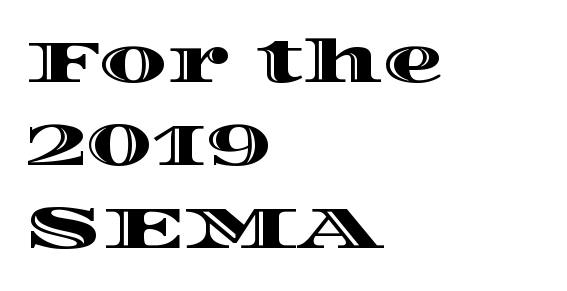
A typesetter would mark this as roman, not italic. The lines are quadded left. The space directly below the letters is spotless. The face used here is proportionally spaced, like ordinary book or web type. The rendering uses a moderate line-height, typical for paragraphs. Inter-character spacing is left at the font's built-in metrics.
